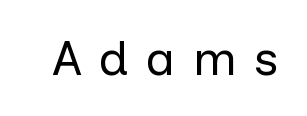
Q: Is the text bold? A: No.
Q: Is the text italic (slanted)? A: No, it is upright.
Q: Is the typeface a serif or a sans-serif typeface? A: Sans-serif.
Q: Is the text underlined? A: No.
Q: Is the spacing between letters normal or unusually wide? A: Unusually wide.
Q: Width (condensed, normal, or wide)? A: Normal.
Q: Stroke contrast? A: Low.
Q: x-height? A: Medium.
Q: Monospaced? A: No.
